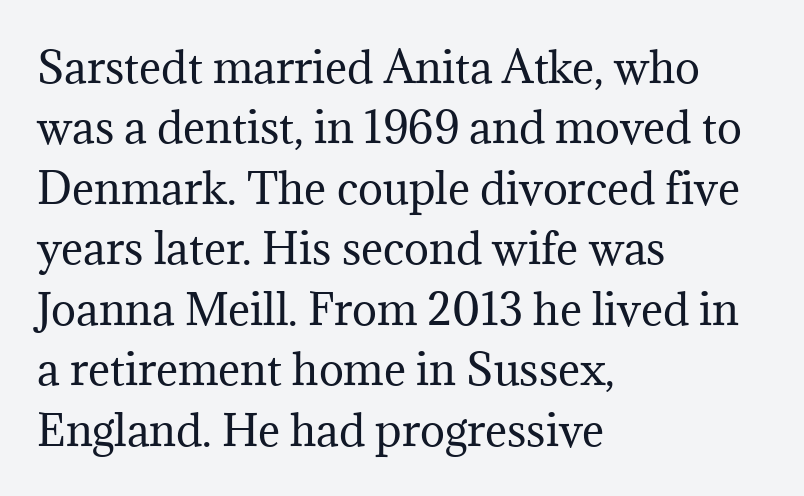
The image shows 42 px regular-weight serif type, upright; set left-aligned, normal line spacing (1.44x), normal letter spacing, not underlined; medium stroke contrast and a medium x-height.
